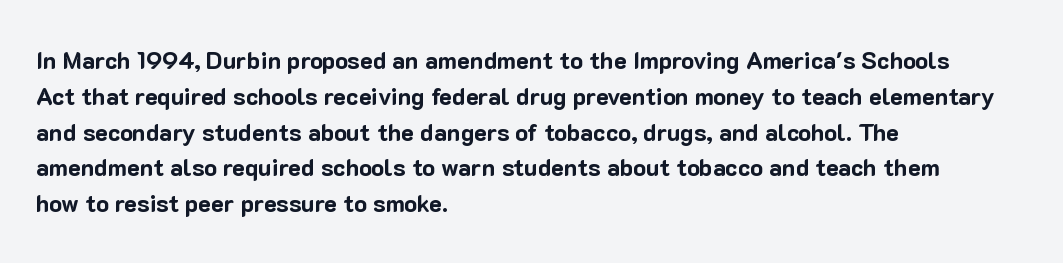
Q: Is the text bold? A: Yes.
Q: Is the text italic (slanted)? A: No, it is upright.
Q: Is the text underlined? A: No.
Q: How is the paragraph aligned? A: Left-aligned.
Q: Is the spacing between letters normal or unusually wide? A: Normal.
Q: Is the spacing between lines tight, normal or loose? A: Normal.
